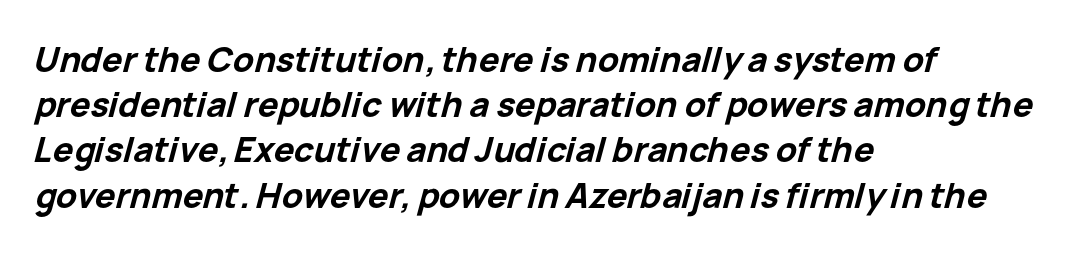
{"italic": "yes", "lean": "right", "slant_degrees": 15, "bold": "yes", "weight": "bold", "width": "normal", "stroke_contrast": "low", "x_height": "medium", "monospaced": "no", "underline": "no", "align": "left", "line_spacing": "normal", "line_spacing_ratio": 1.33, "letter_spacing": "normal", "letter_spacing_em": 0.0, "glyph_px": 34}
